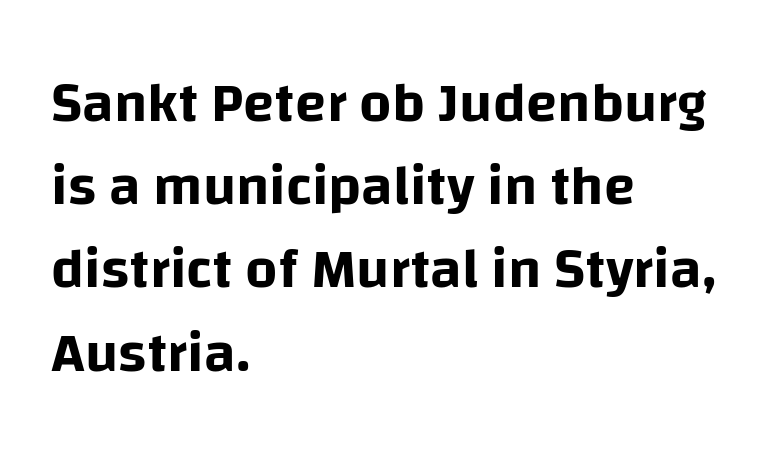
Q: Is the text italic (slanted)? A: No, it is upright.
Q: Is the typeface a serif or a sans-serif typeface? A: Sans-serif.
Q: Is the text underlined? A: No.
Q: How is the paragraph aligned? A: Left-aligned.
Q: Is the spacing between letters normal or unusually wide? A: Normal.
Q: Is the spacing between lines tight, normal or loose? A: Normal.
Q: Width (condensed, normal, or wide)? A: Normal.
Q: Stroke contrast? A: Low.
Q: x-height? A: Large.
Q: Monospaced? A: No.
